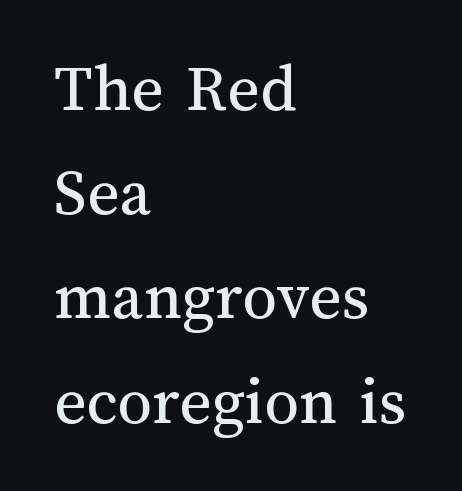
The image shows 69 px regular-weight type, upright; set left-aligned, normal line spacing (1.51x), normal letter spacing, not underlined; medium stroke contrast and a medium x-height.
